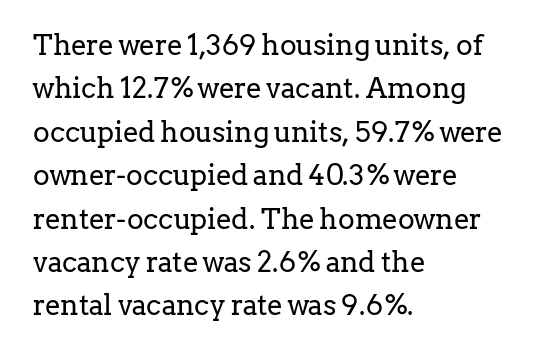
{"serif": "yes", "italic": "no", "bold": "no", "weight": "regular", "width": "normal", "stroke_contrast": "low", "x_height": "medium", "monospaced": "no", "underline": "no", "align": "left", "line_spacing": "normal", "line_spacing_ratio": 1.55, "letter_spacing": "normal", "letter_spacing_em": 0.0, "glyph_px": 28}
